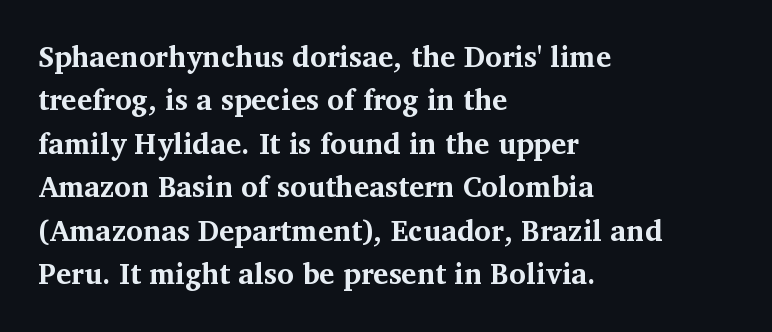
The face used here has the dense, thick strokes of a bold. If you measured baseline to baseline, you'd find a middling distance. Caption: standard tracking, unaltered. Reading down the block, your eye returns to a fixed left position each line.
